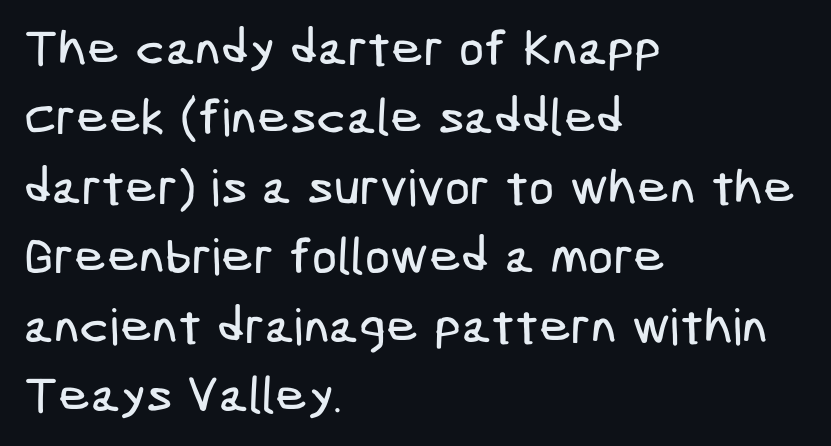
The passage shown stacks its lines at a standard gap. Each word holds together tightly as a unit, with standard inter-letter gaps. Teacher's note: observe the even left margin — that is flush-left alignment. Any mark beneath the type? The region is blank. The font family rendered here belongs to the sans-serif group.
